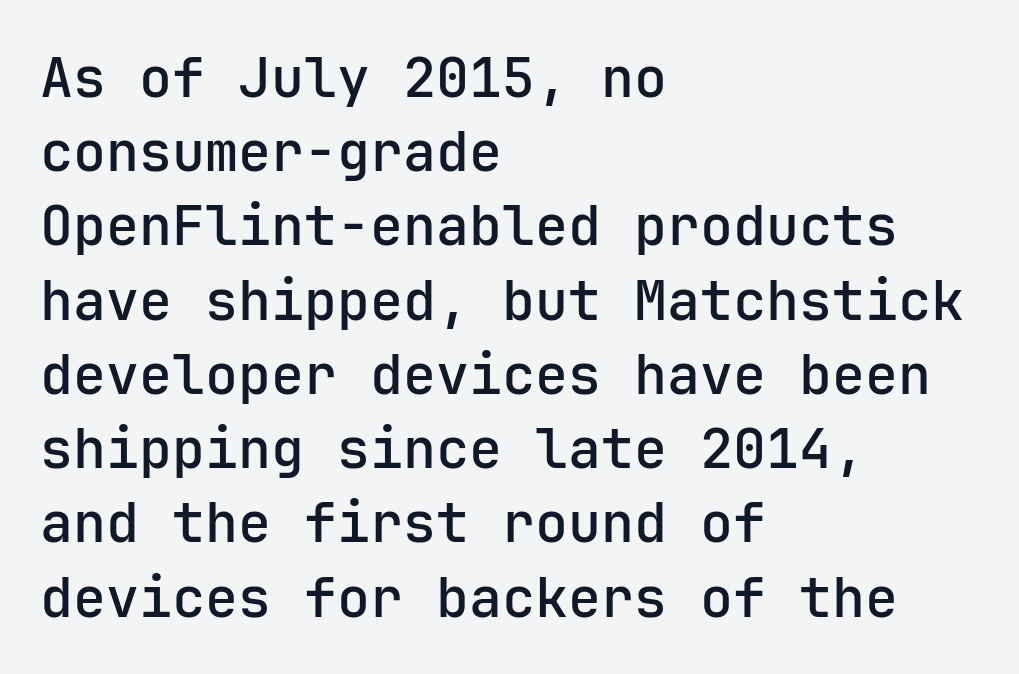
{"serif": "no", "italic": "no", "width": "normal", "stroke_contrast": "low", "x_height": "medium", "monospaced": "yes", "underline": "no", "align": "left", "line_spacing": "normal", "line_spacing_ratio": 1.35, "letter_spacing": "normal", "letter_spacing_em": 0.0, "glyph_px": 55}
